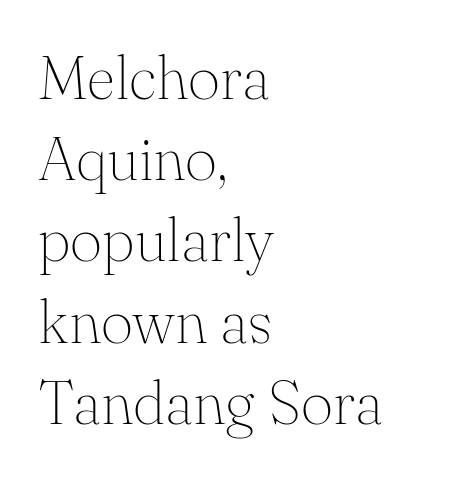
The baseline area is clear. The ragged edge is on the right, which tells us the setting is flush left. A typesetter would call this leading conventional body-copy spacing. Is the type heavy? It reads as light-to-regular instead.
